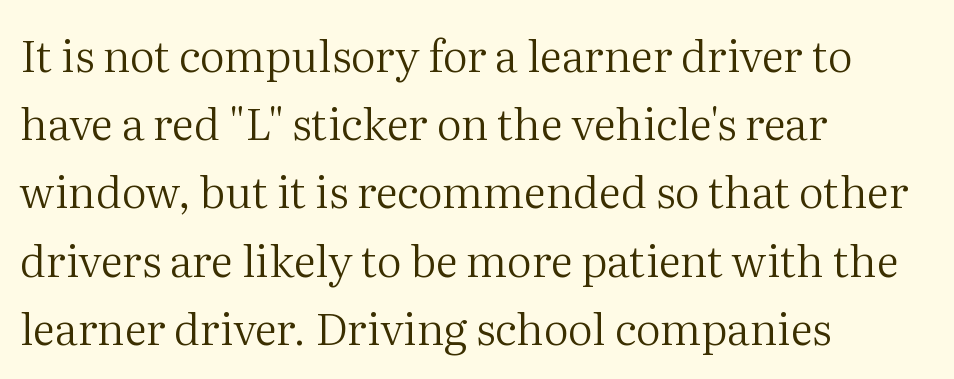
Q: Is the text bold? A: No.
Q: Is the text italic (slanted)? A: No, it is upright.
Q: Is the typeface a serif or a sans-serif typeface? A: Serif.
Q: Is the text underlined? A: No.
Q: How is the paragraph aligned? A: Left-aligned.
Q: Is the spacing between letters normal or unusually wide? A: Normal.
Q: Is the spacing between lines tight, normal or loose? A: Normal.
Q: Width (condensed, normal, or wide)? A: Normal.
Q: Stroke contrast? A: Medium.
Q: x-height? A: Medium.
Q: Monospaced? A: No.
